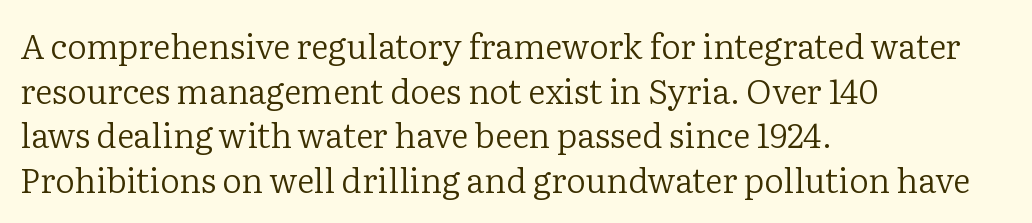
{"serif": "yes", "italic": "no", "bold": "no", "weight": "regular", "width": "normal", "stroke_contrast": "low", "x_height": "medium", "monospaced": "no", "underline": "no", "align": "left", "line_spacing": "normal", "line_spacing_ratio": 1.31, "letter_spacing": "normal", "letter_spacing_em": 0.0, "glyph_px": 34}
